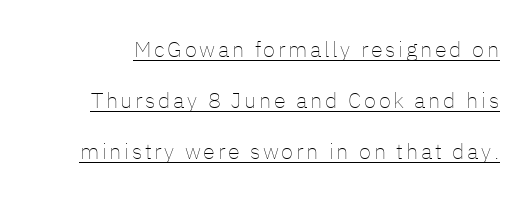
The rendered words wear a rule along their underside. Quick note: interline space is abundant. Stroke mass is kept to a normal reading level or below. Italic: no, the glyphs are upright roman.
